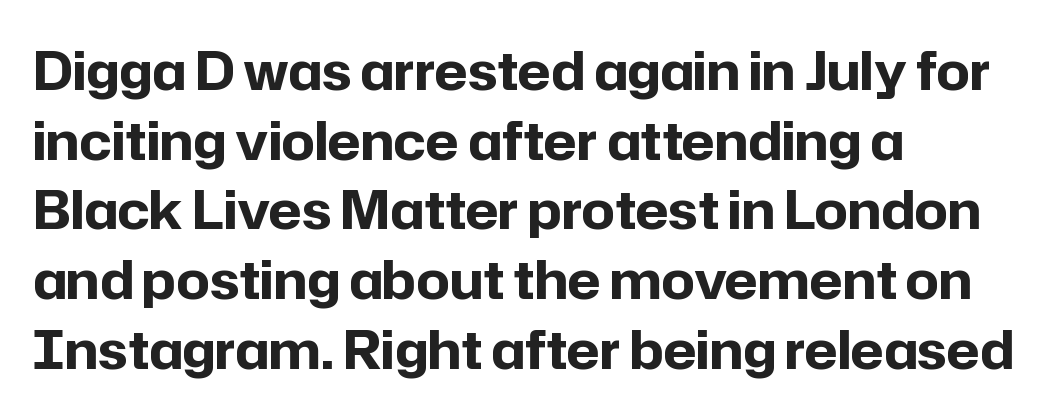
The lines in this sample share a left origin and differ only in where they stop. Type style note: lacks serifs. Honestly, the row spacing looks completely unremarkable. Nope, not italic — everything's standing straight. This rendering leaves character spacing at its baseline value.
